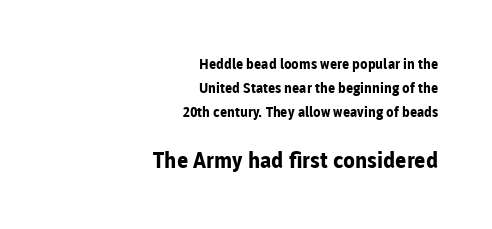
Heavy-handed strokes throughout: this text is bold. This sample uses plain, unmodified letter spacing. Each line ends at the same right margin while the left side varies. No italicization has been applied; the sample stays upright.
